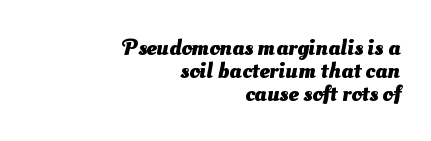
Summary of weight: heavy, a full bold. Every row of glyphs terminates at an identical x-position on the right. Nothing unusual about the tracking: characters are spaced as the font intends. The line-height multiplier appears low, near solid setting. The zone under the glyphs is completely vacant.
